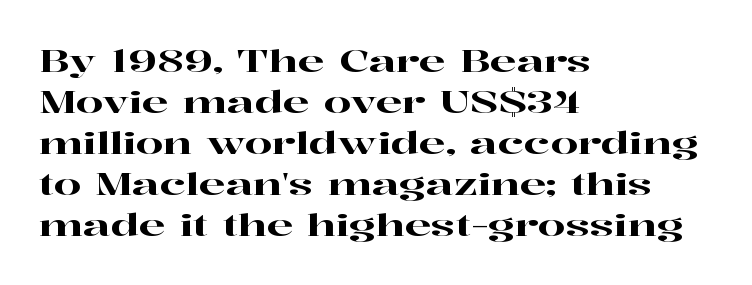
The space between consecutive lines is moderate. Character widths vary here, with narrow letters taking less room than wide ones. Letter spacing: default. Where is the straight margin? On the left. A typesetter would mark this as roman, not italic. Plain, unruled lines of type.
